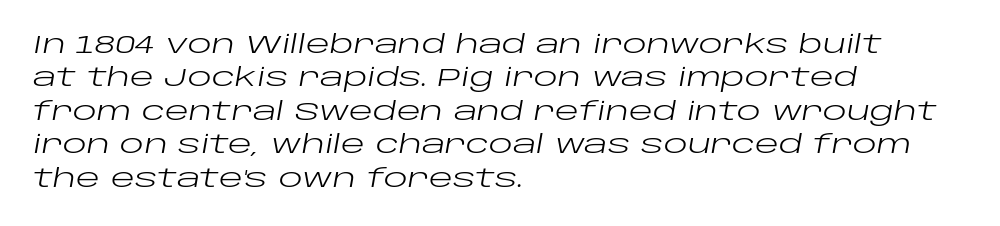
The image shows 25 px text type, italic (leaning right); set left-aligned, normal line spacing (1.34x), normal letter spacing, not underlined.
